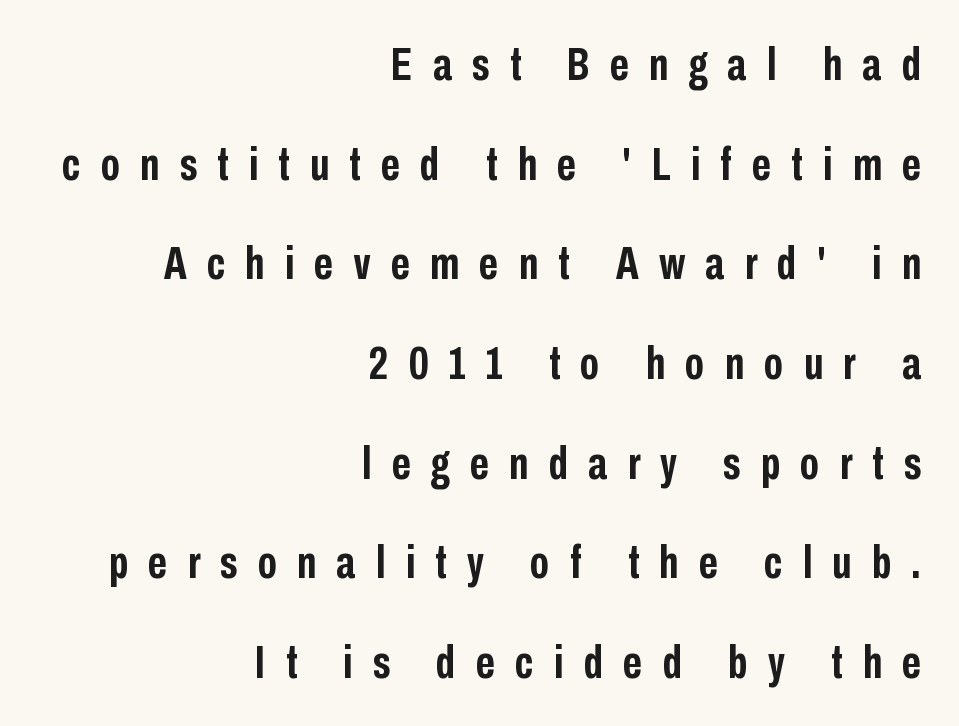
Q: Is the text bold? A: Yes.
Q: Is the text italic (slanted)? A: No, it is upright.
Q: Is the typeface a serif or a sans-serif typeface? A: Sans-serif.
Q: Is the text underlined? A: No.
Q: How is the paragraph aligned? A: Right-aligned.
Q: Is the spacing between letters normal or unusually wide? A: Unusually wide.
Q: Is the spacing between lines tight, normal or loose? A: Loose.
Q: Width (condensed, normal, or wide)? A: Condensed.
Q: Stroke contrast? A: Low.
Q: x-height? A: Medium.
Q: Monospaced? A: No.
